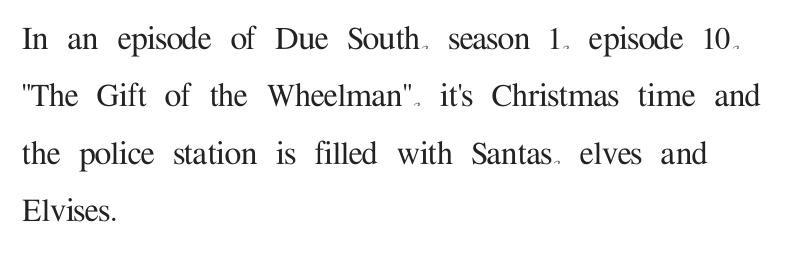
Q: Is the text italic (slanted)? A: No, it is upright.
Q: Is the typeface a serif or a sans-serif typeface? A: Serif.
Q: Is the text underlined? A: No.
Q: How is the paragraph aligned? A: Left-aligned.
Q: Is the spacing between letters normal or unusually wide? A: Normal.
Q: Is the spacing between lines tight, normal or loose? A: Normal.
Q: Width (condensed, normal, or wide)? A: Normal.
Q: Stroke contrast? A: Medium.
Q: x-height? A: Medium.
Q: Monospaced? A: No.
